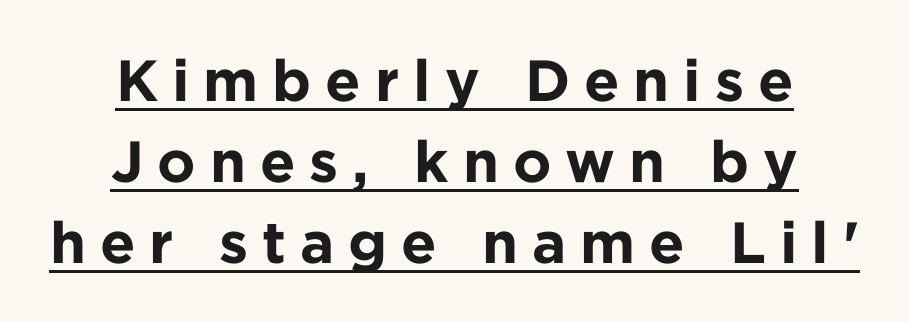
{"serif": "no", "italic": "no", "bold": "yes", "weight": "bold", "width": "normal", "stroke_contrast": "low", "x_height": "medium", "monospaced": "no", "underline": "yes", "align": "center", "line_spacing": "normal", "line_spacing_ratio": 1.4, "letter_spacing": "wide", "letter_spacing_em": 0.24, "glyph_px": 58}
